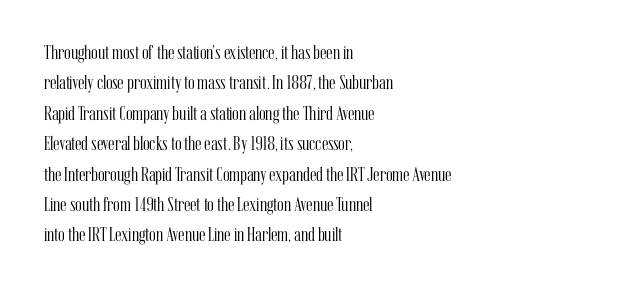
The image shows 20 px text type, upright; set left-aligned, normal line spacing (1.52x), normal letter spacing, not underlined.
